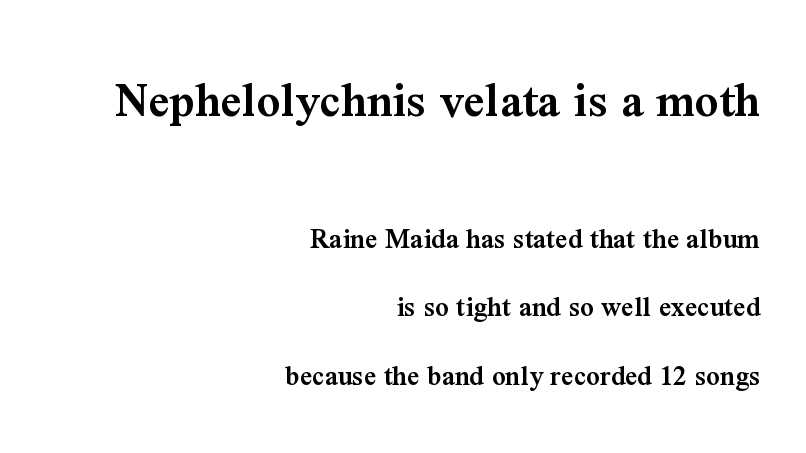
{"serif": "yes", "italic": "no", "bold": "semi", "weight": "semibold", "width": "normal", "stroke_contrast": "medium", "x_height": "medium", "monospaced": "no", "underline": "no", "align": "right", "line_spacing": "loose", "line_spacing_ratio": 2.29, "letter_spacing": "normal", "letter_spacing_em": 0.0, "larger_block": "first", "size_ratio": 1.73, "glyph_px": 52}
